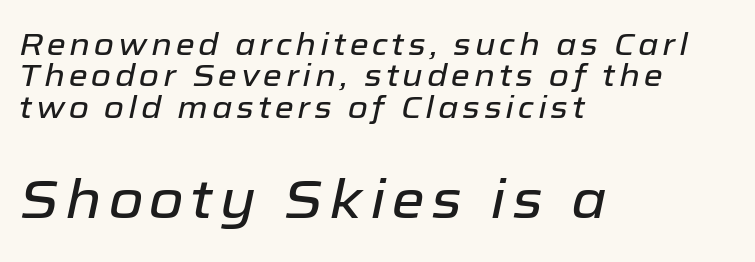
Q: Is the text italic (slanted)? A: Yes, it leans right by about 12 degrees.
Q: Is the text underlined? A: No.
Q: How is the paragraph aligned? A: Left-aligned.
Q: Is the spacing between lines tight, normal or loose? A: Tight.
Q: Which block of text is set in a larger size, the first (top) or the second (bottom)? A: The second (bottom) one.
Q: Width (condensed, normal, or wide)? A: Normal.
Q: Stroke contrast? A: Low.
Q: x-height? A: Medium.
Q: Monospaced? A: No.
